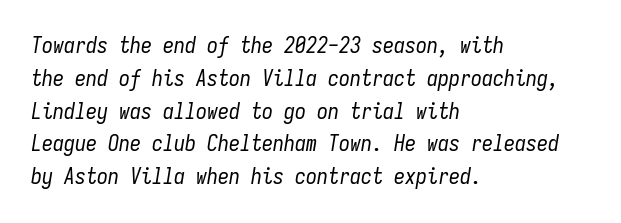
{"italic": "yes", "lean": "right", "slant_degrees": 9, "bold": "no", "underline": "no", "align": "left", "line_spacing": "normal", "line_spacing_ratio": 1.49, "letter_spacing": "normal", "letter_spacing_em": 0.0, "glyph_px": 22}
